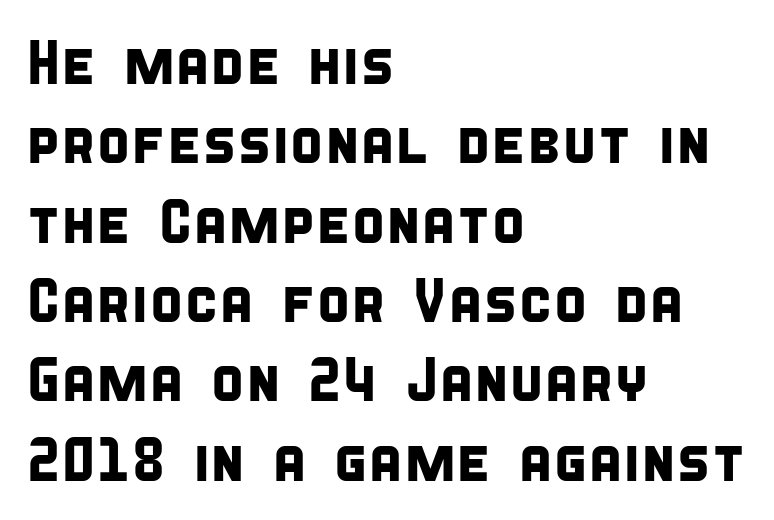
Rule under the text: the space is simply empty. What's the leading like? Ordinary, nothing unusual. The rendering uses natural spacing where letterforms have individual widths. Standard letterfit; no display-style spreading of the glyphs. Line starts are locked; line ends wander. No feet cap the strokes, marking this as sans-serif type.
